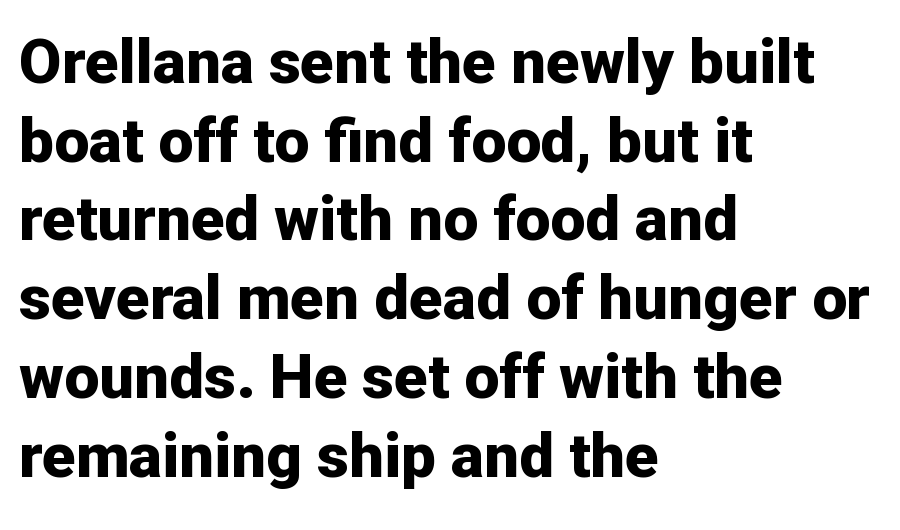
The area under the type is left untouched. Tall strokes in this sample are plumb rather than angled. Strong, thick strokes mark this as bold type. Note the varied advance widths — an 'i' is clearly narrower than an 'm'.
